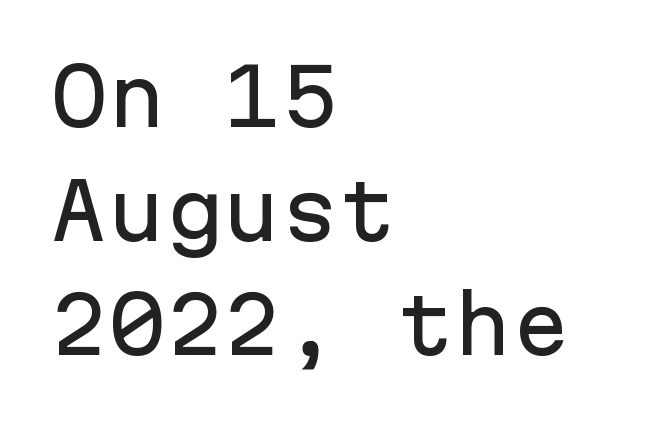
Q: Is the text italic (slanted)? A: No, it is upright.
Q: Is the typeface a serif or a sans-serif typeface? A: Sans-serif.
Q: Is the text underlined? A: No.
Q: How is the paragraph aligned? A: Left-aligned.
Q: Is the spacing between letters normal or unusually wide? A: Normal.
Q: Is the spacing between lines tight, normal or loose? A: Normal.
Q: Width (condensed, normal, or wide)? A: Normal.
Q: Stroke contrast? A: Low.
Q: x-height? A: Medium.
Q: Monospaced? A: Yes.
